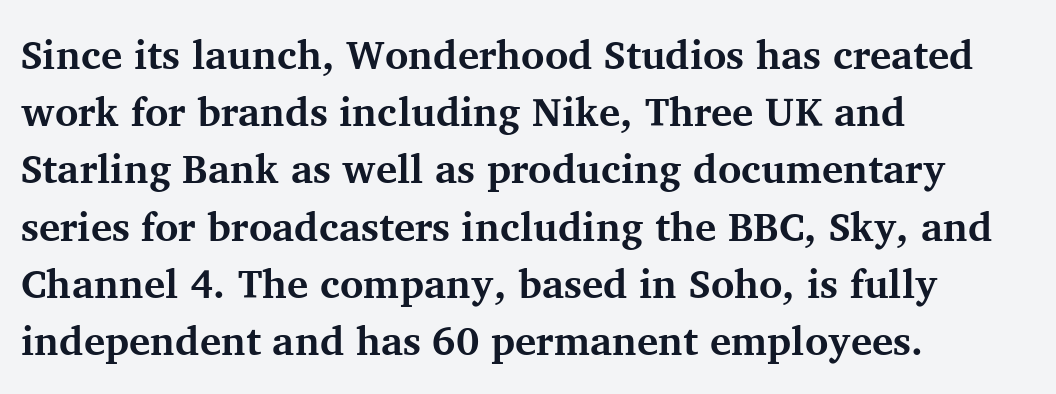
The passage shown is typeset with a serif family. Left-aligned paragraph, ragged on the right. Posture: straight, roman, zero tilt. Nobody touched the tracking dial on this one. Varying glyph widths throughout — classic text-font behaviour.
